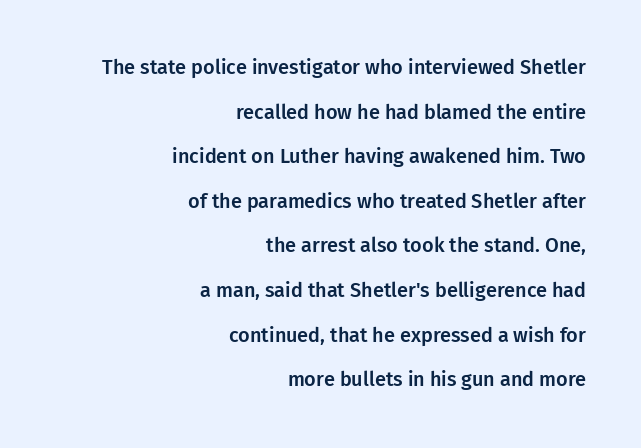
Q: Is the text italic (slanted)? A: No, it is upright.
Q: Is the text underlined? A: No.
Q: How is the paragraph aligned? A: Right-aligned.
Q: Is the spacing between letters normal or unusually wide? A: Normal.
Q: Is the spacing between lines tight, normal or loose? A: Loose.
